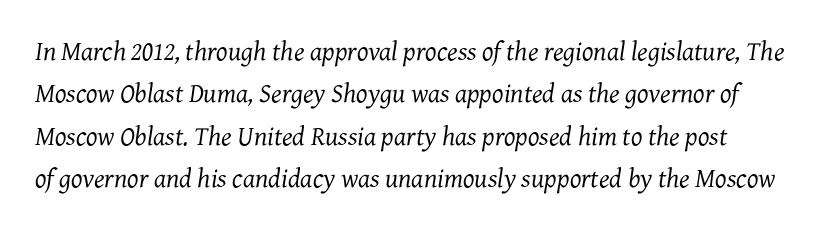
The image shows 27 px text type, italic (leaning right); set normal line spacing (1.57x), normal letter spacing, not underlined.
